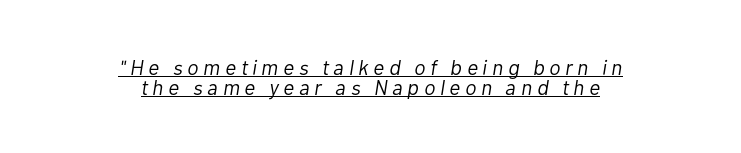
The image shows 21 px text type, italic (leaning right); set centered, tight line spacing (0.97x), unusually wide letter spacing (+0.23 em), underlined.
